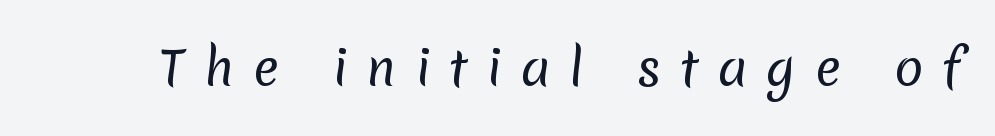
Q: Is the text bold? A: No.
Q: Is the typeface a serif or a sans-serif typeface? A: Sans-serif.
Q: Is the text underlined? A: No.
Q: Is the spacing between letters normal or unusually wide? A: Unusually wide.
Q: Width (condensed, normal, or wide)? A: Normal.
Q: Stroke contrast? A: Low.
Q: x-height? A: Medium.
Q: Monospaced? A: No.
